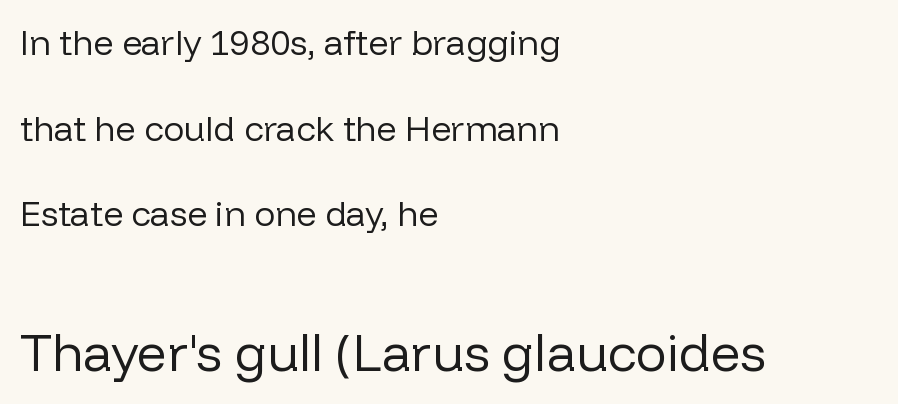
Bold? No — there's no thickening of the strokes. This sample has the flowing, uneven cadence of proportional lettering. The passage is arranged the way most books set body copy — flush left. Regarding leading, the lines here are spaced well apart.
